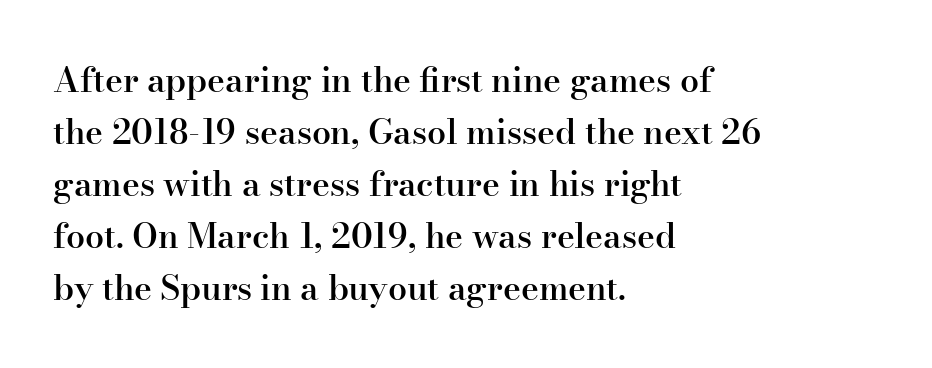
The image shows 34 px semibold serif type, upright; set left-aligned, normal line spacing (1.53x), normal letter spacing, not underlined; high stroke contrast and a small x-height.
